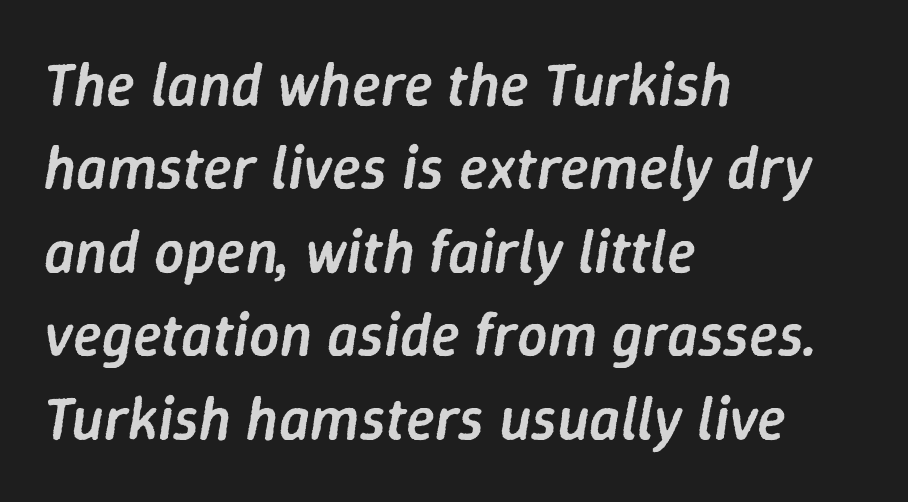
Evenly set lines give the paragraph a standard silhouette. The strip under each line holds only bare page. The setting favours the left margin, as ordinary paragraphs usually do. Do the characters align in a grid? No, the font is proportional. Words appear dense and cohesive because spacing is normal.
